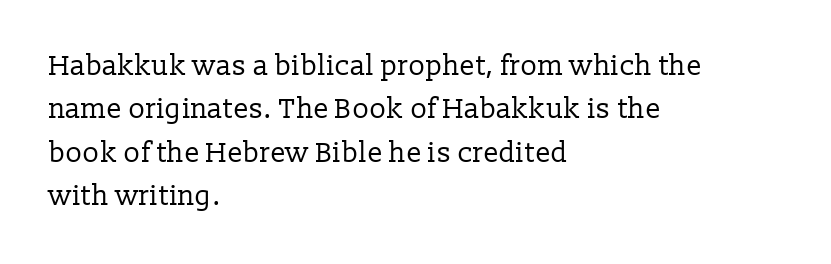
{"serif": "yes", "italic": "no", "bold": "no", "weight": "regular", "width": "normal", "stroke_contrast": "low", "x_height": "medium", "monospaced": "no", "underline": "no", "align": "left", "line_spacing": "normal", "line_spacing_ratio": 1.55, "letter_spacing": "normal", "letter_spacing_em": 0.0, "glyph_px": 28}
